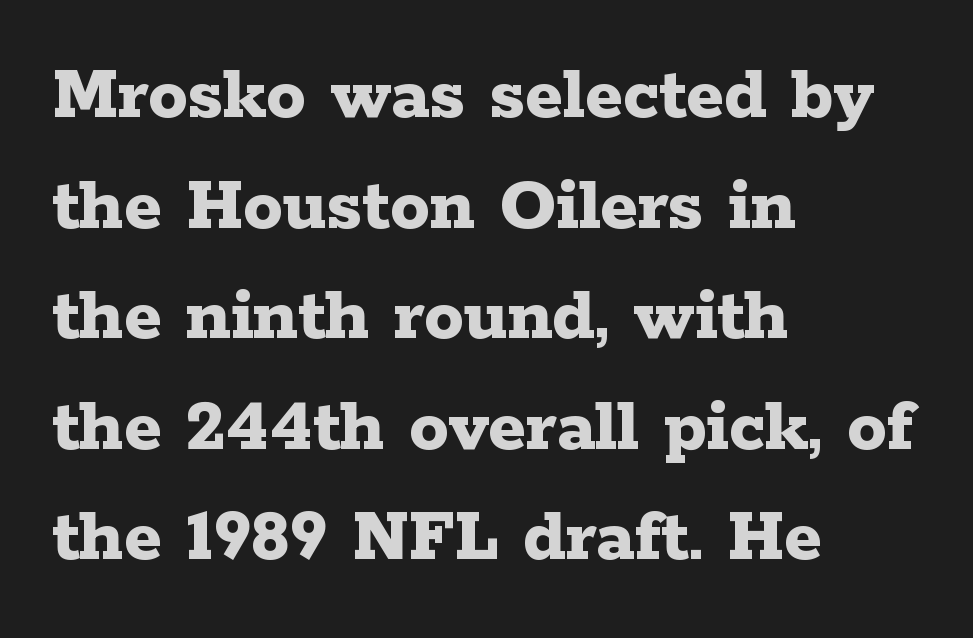
{"serif": "yes", "italic": "no", "bold": "yes", "weight": "bold", "width": "wide", "stroke_contrast": "low", "x_height": "medium", "monospaced": "no", "underline": "no", "align": "left", "line_spacing": "normal", "line_spacing_ratio": 1.4, "letter_spacing": "normal", "letter_spacing_em": 0.0, "glyph_px": 79}
